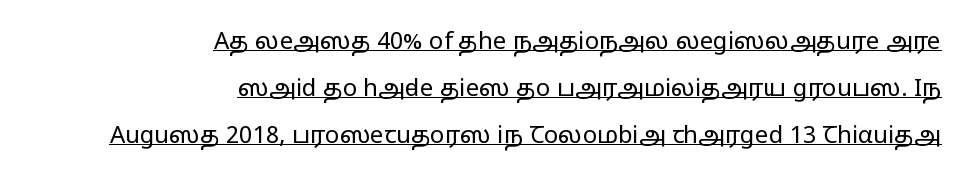
The image shows 24 px text type, upright; set right-aligned, loose line spacing (1.95x), normal letter spacing, underlined.
